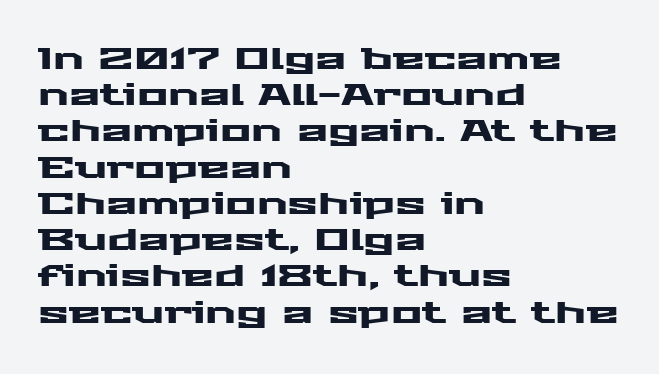
Q: Is the text italic (slanted)? A: No, it is upright.
Q: Is the typeface a serif or a sans-serif typeface? A: Sans-serif.
Q: Is the text underlined? A: No.
Q: How is the paragraph aligned? A: Left-aligned.
Q: Is the spacing between letters normal or unusually wide? A: Normal.
Q: Is the spacing between lines tight, normal or loose? A: Normal.
Q: Width (condensed, normal, or wide)? A: Wide.
Q: Stroke contrast? A: Medium.
Q: x-height? A: Medium.
Q: Monospaced? A: No.
